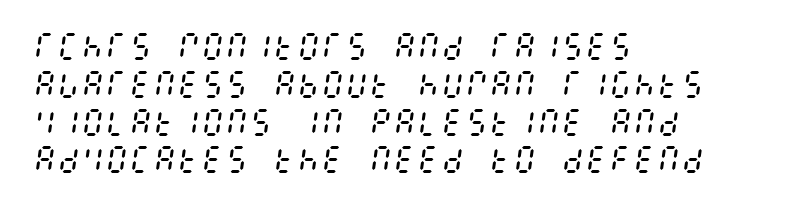
Spacing between characters is what you'd get straight out of the box. The whole block is typeset with a tilt. This sample is left-justified, so line endings fall wherever the words run out. Underline: absent.
